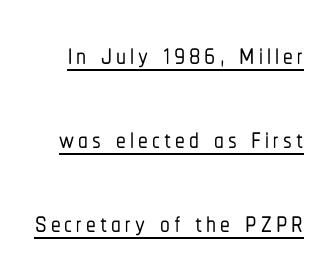
{"serif": "no", "italic": "no", "width": "condensed", "stroke_contrast": "low", "x_height": "medium", "monospaced": "no", "underline": "yes", "line_spacing": "loose", "line_spacing_ratio": 2.15, "glyph_px": 39}
